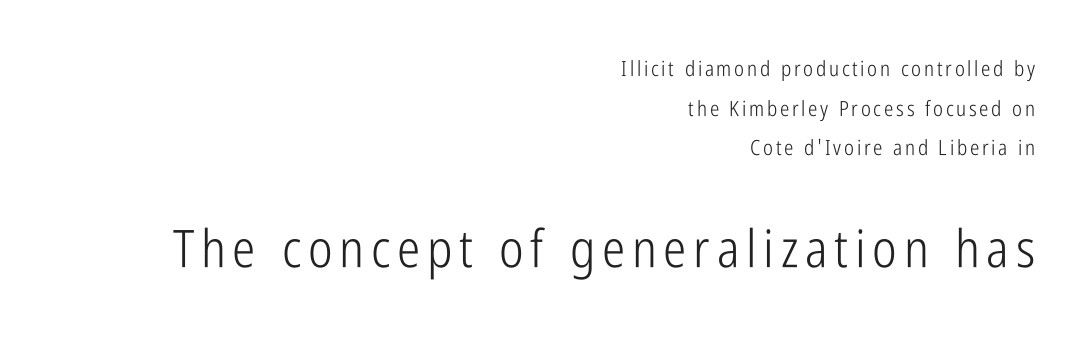
The image shows 52 px light, condensed sans-serif type, upright; set right-aligned, line spacing 1.89x, not underlined; the second (bottom) block is 2.48x larger; low stroke contrast and a medium x-height.
